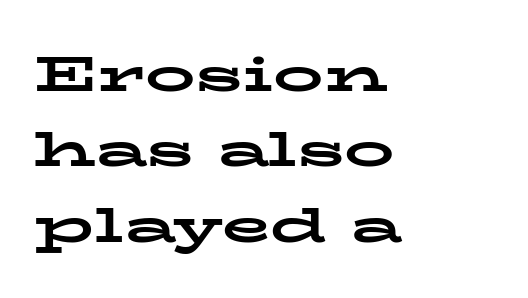
A dark, heavy texture on the line: the type is bold. The letters stand straight up with perfectly vertical stems. Yep, those are serifs on the letters. These lines are rendered in a variable-pitch font. Vertical spacing — default.
